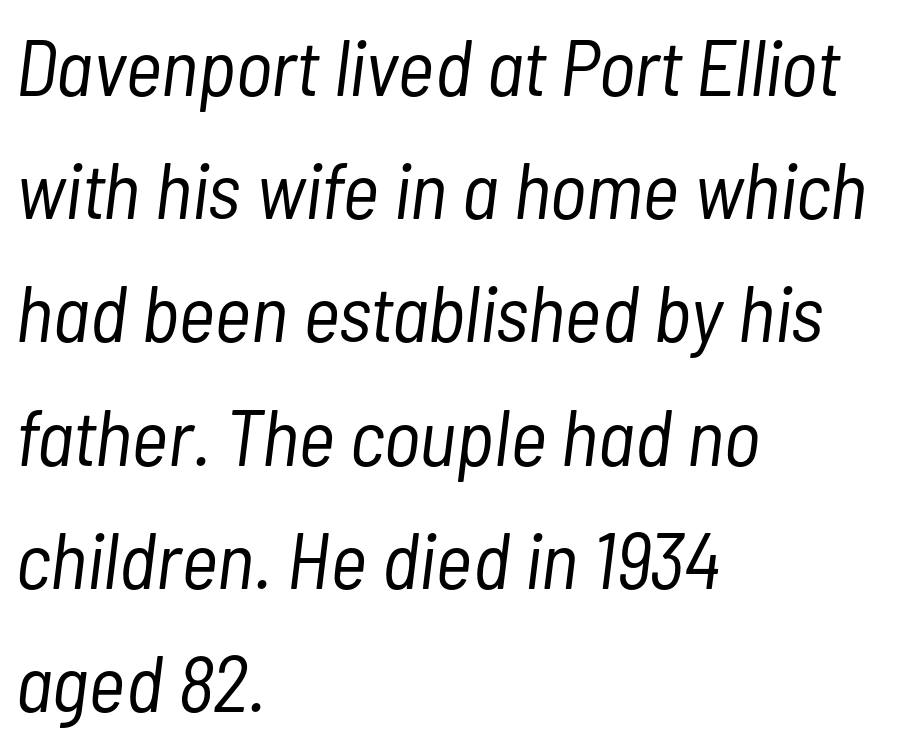
{"italic": "yes", "lean": "right", "slant_degrees": 7, "bold": "no", "weight": "light", "width": "condensed", "stroke_contrast": "low", "x_height": "medium", "monospaced": "no", "underline": "no", "align": "left", "line_spacing": "normal", "line_spacing_ratio": 1.54, "letter_spacing": "normal", "letter_spacing_em": 0.0, "glyph_px": 80}
